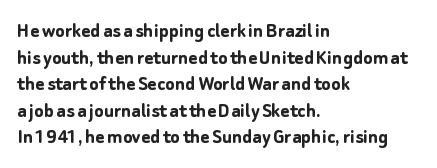
Q: Is the text bold? A: Yes.
Q: Is the text italic (slanted)? A: No, it is upright.
Q: Is the text underlined? A: No.
Q: How is the paragraph aligned? A: Left-aligned.
Q: Is the spacing between letters normal or unusually wide? A: Normal.
